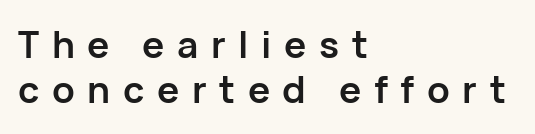
{"serif": "no", "italic": "no", "bold": "yes", "weight": "semibold", "width": "normal", "stroke_contrast": "low", "x_height": "medium", "monospaced": "no", "underline": "no", "align": "left", "line_spacing_ratio": 1.22, "letter_spacing": "wide", "letter_spacing_em": 0.34, "glyph_px": 37}
